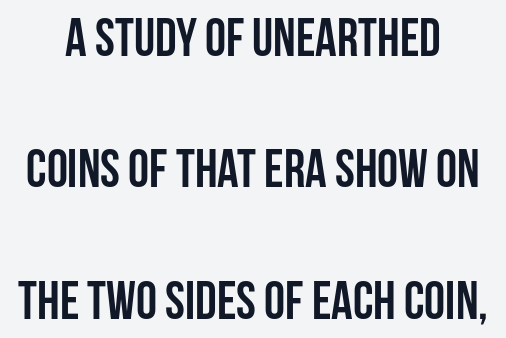
Tracking here is standard; glyphs follow each other at the usual distance. These lines stand farther apart than default settings would place them. The compositor balanced each line on the midline. A typesetter would call this proportional, since set widths differ per character. A typesetter would mark this as roman, not italic. On the weight axis this lands at bold, roughly 700.
